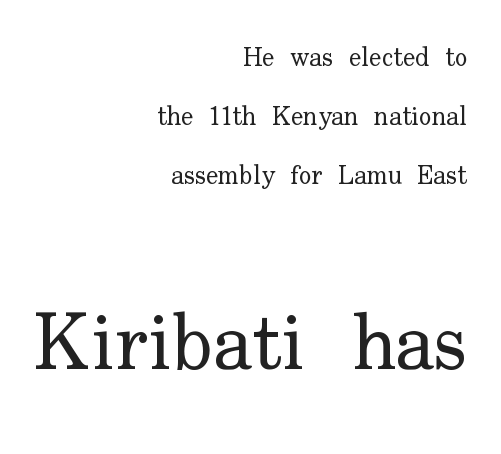
Q: Is the text bold? A: No.
Q: Is the text italic (slanted)? A: No, it is upright.
Q: Is the typeface a serif or a sans-serif typeface? A: Serif.
Q: Is the text underlined? A: No.
Q: How is the paragraph aligned? A: Right-aligned.
Q: Is the spacing between letters normal or unusually wide? A: Normal.
Q: Is the spacing between lines tight, normal or loose? A: Loose.
Q: Which block of text is set in a larger size, the first (top) or the second (bottom)? A: The second (bottom) one.
Q: Width (condensed, normal, or wide)? A: Normal.
Q: Stroke contrast? A: Low.
Q: x-height? A: Small.
Q: Monospaced? A: No.
